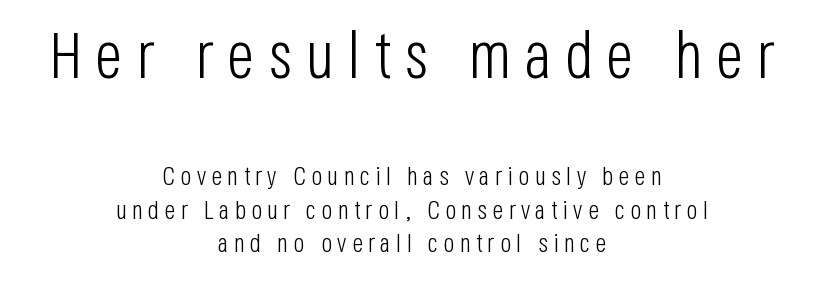
Of the two passages, the one on top uses the larger point size. Just letters on the line, the space beneath them empty. Students, note that the glyphs here are deliberately spaced far apart. Ink coverage per letter is moderate at most. Reading down the block, each line starts at a different indent, mirrored at its end. Each letter's strokes conclude bluntly, with no projecting serifs.
